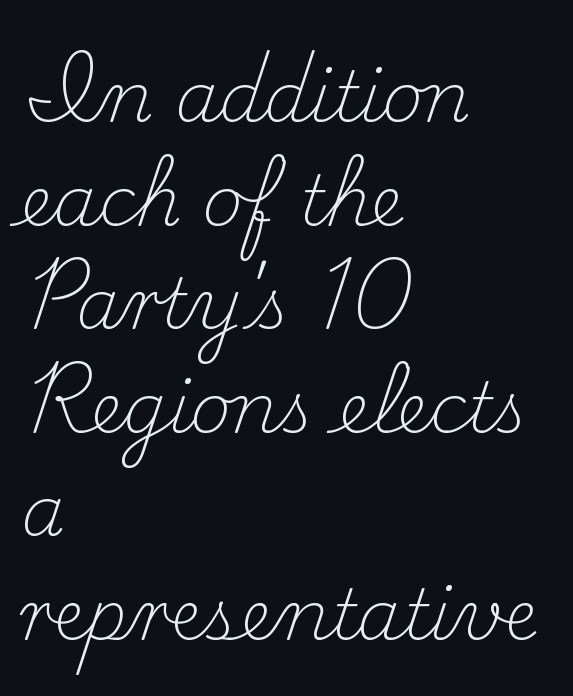
Q: Is the text bold? A: No.
Q: Is the text italic (slanted)? A: Yes.
Q: Is the typeface a serif or a sans-serif typeface? A: Serif.
Q: Is the text underlined? A: No.
Q: How is the paragraph aligned? A: Left-aligned.
Q: Is the spacing between letters normal or unusually wide? A: Normal.
Q: Is the spacing between lines tight, normal or loose? A: Normal.
Q: Width (condensed, normal, or wide)? A: Normal.
Q: Stroke contrast? A: Medium.
Q: x-height? A: Small.
Q: Monospaced? A: No.
